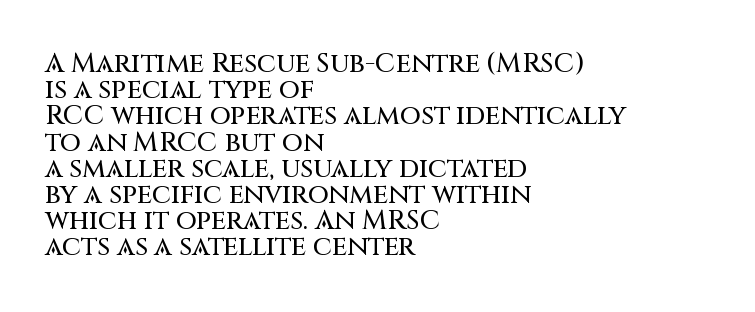
The image shows 27 px text type, upright; set left-aligned, tight line spacing (0.97x), normal letter spacing, not underlined.
